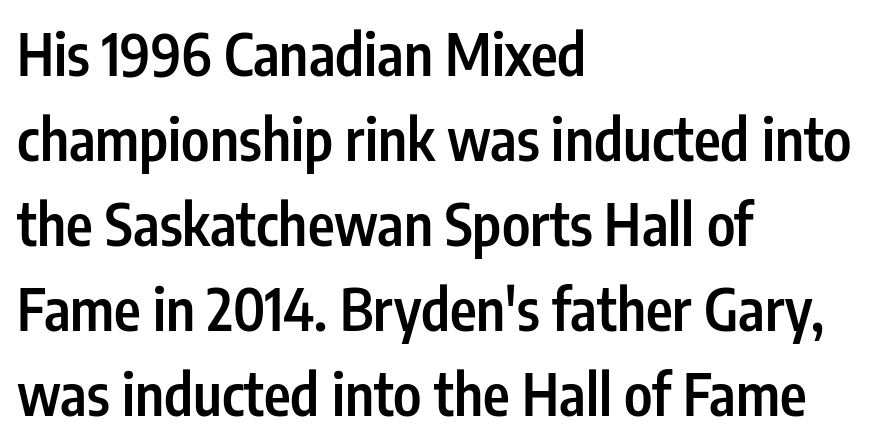
{"serif": "no", "italic": "no", "bold": "semi", "weight": "semibold", "width": "condensed", "stroke_contrast": "low", "x_height": "medium", "monospaced": "no", "underline": "no", "align": "left", "line_spacing": "normal", "line_spacing_ratio": 1.49, "letter_spacing": "normal", "letter_spacing_em": 0.0, "glyph_px": 57}
